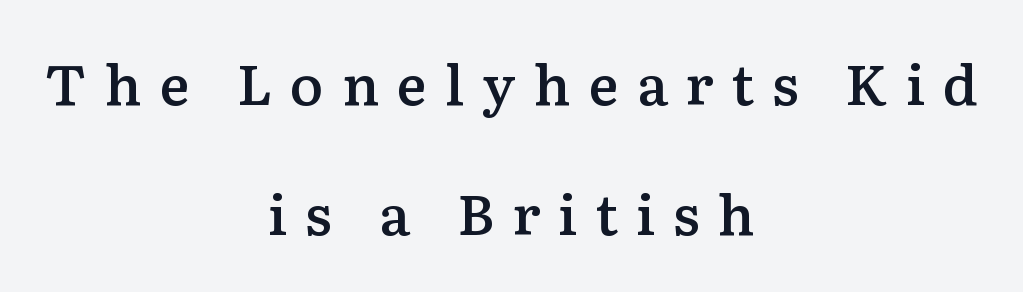
{"serif": "yes", "italic": "no", "bold": "semi", "weight": "semibold", "width": "normal", "stroke_contrast": "low", "x_height": "medium", "monospaced": "no", "underline": "no", "align": "center", "line_spacing": "loose", "line_spacing_ratio": 2.32, "letter_spacing": "wide", "letter_spacing_em": 0.32, "glyph_px": 56}
